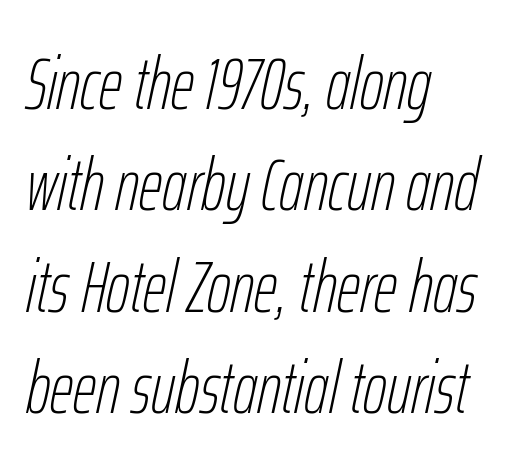
The image shows 73 px thin, condensed type, italic (leaning right); set left-aligned, normal line spacing (1.39x), normal letter spacing, not underlined; low stroke contrast and a medium x-height.
